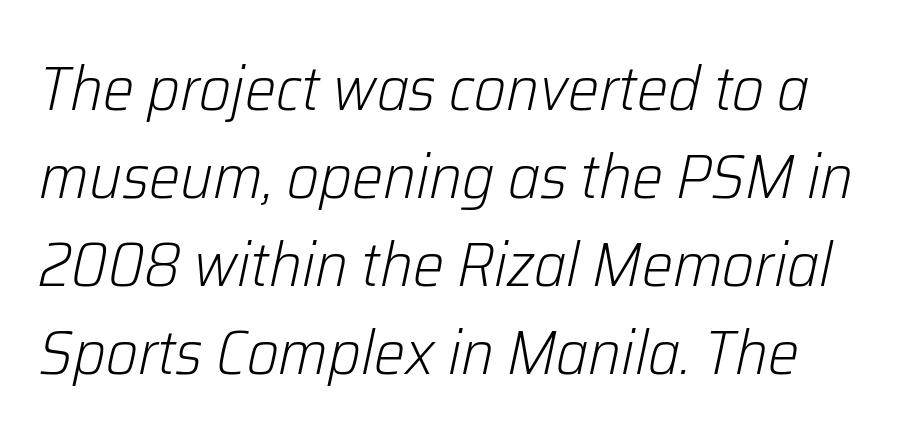
Q: Is the text bold? A: No.
Q: Is the text italic (slanted)? A: Yes, it leans right by about 12 degrees.
Q: Is the text underlined? A: No.
Q: Is the spacing between letters normal or unusually wide? A: Normal.
Q: Is the spacing between lines tight, normal or loose? A: Normal.
Q: Width (condensed, normal, or wide)? A: Normal.
Q: Stroke contrast? A: Low.
Q: x-height? A: Medium.
Q: Monospaced? A: No.
